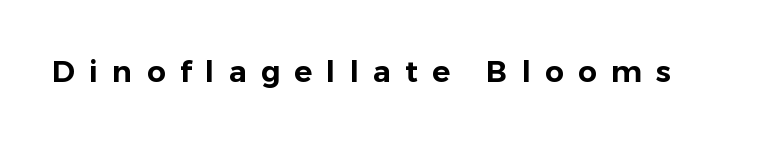
{"serif": "no", "italic": "no", "width": "normal", "stroke_contrast": "low", "x_height": "medium", "monospaced": "no", "underline": "no", "letter_spacing": "wide", "letter_spacing_em": 0.47, "glyph_px": 30}
